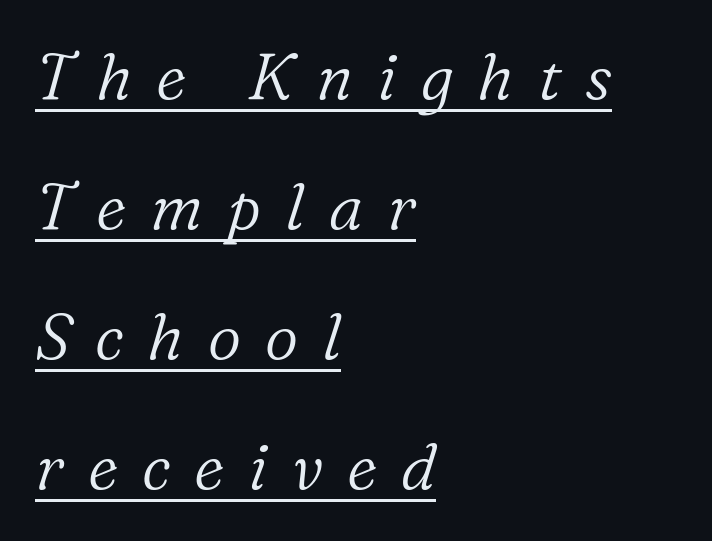
Q: Is the text bold? A: No.
Q: Is the text italic (slanted)? A: Yes, it leans right by about 16 degrees.
Q: Is the typeface a serif or a sans-serif typeface? A: Serif.
Q: Is the text underlined? A: Yes.
Q: How is the paragraph aligned? A: Left-aligned.
Q: Is the spacing between letters normal or unusually wide? A: Unusually wide.
Q: Is the spacing between lines tight, normal or loose? A: Loose.
Q: Width (condensed, normal, or wide)? A: Normal.
Q: Stroke contrast? A: Low.
Q: x-height? A: Medium.
Q: Monospaced? A: No.
